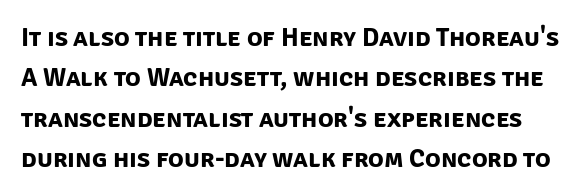
The image shows 26 px bold type; set normal line spacing (1.55x), normal letter spacing, not underlined.
